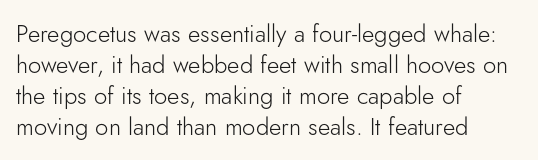
These lines keep a tight, regular rhythm from letter to letter. Notice how descenders clear the ascenders below comfortably — that's standard leading. These lines were composed using upright roman letters. One-word summary of the alignment: left. Nobody drew a line under any word here. The typesetting does not lean heavy: it is not bold.
